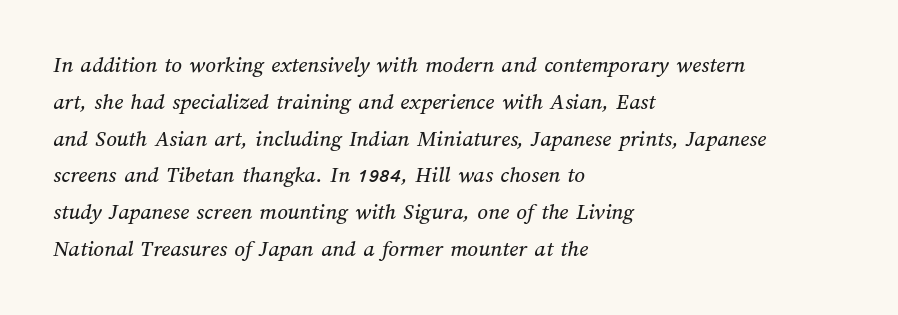
{"underline": "no", "align": "left", "line_spacing": "normal", "line_spacing_ratio": 1.6, "letter_spacing": "normal", "letter_spacing_em": 0.0, "glyph_px": 23}
